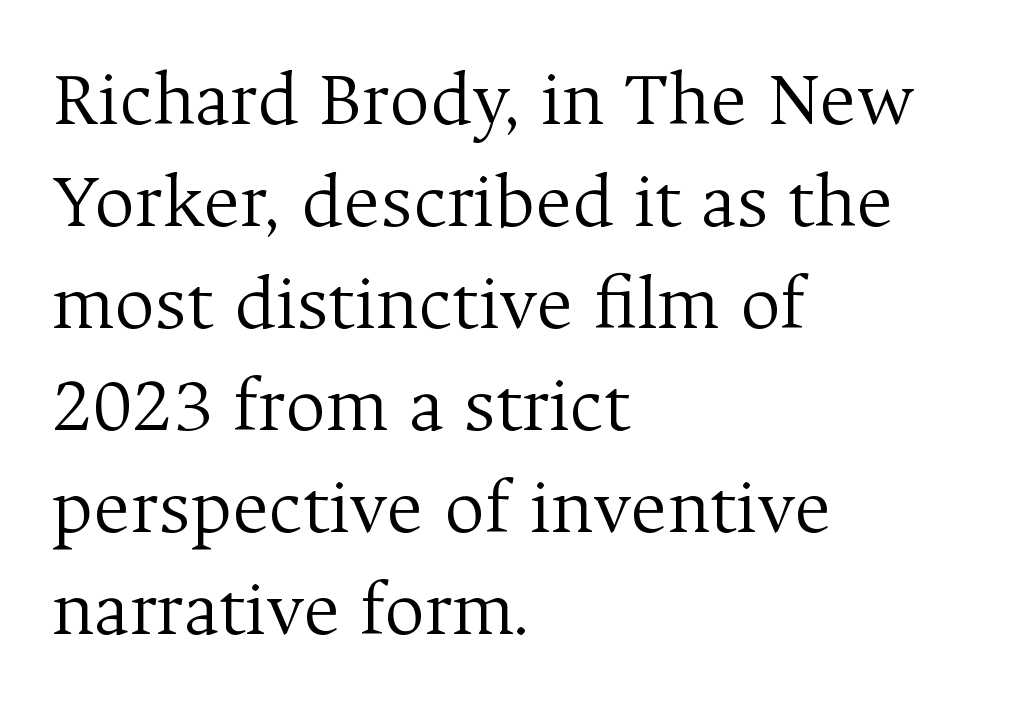
Q: Is the text bold? A: No.
Q: Is the text italic (slanted)? A: No, it is upright.
Q: Is the typeface a serif or a sans-serif typeface? A: Serif.
Q: Is the text underlined? A: No.
Q: How is the paragraph aligned? A: Left-aligned.
Q: Is the spacing between letters normal or unusually wide? A: Normal.
Q: Is the spacing between lines tight, normal or loose? A: Normal.
Q: Width (condensed, normal, or wide)? A: Normal.
Q: Stroke contrast? A: Medium.
Q: x-height? A: Medium.
Q: Monospaced? A: No.
